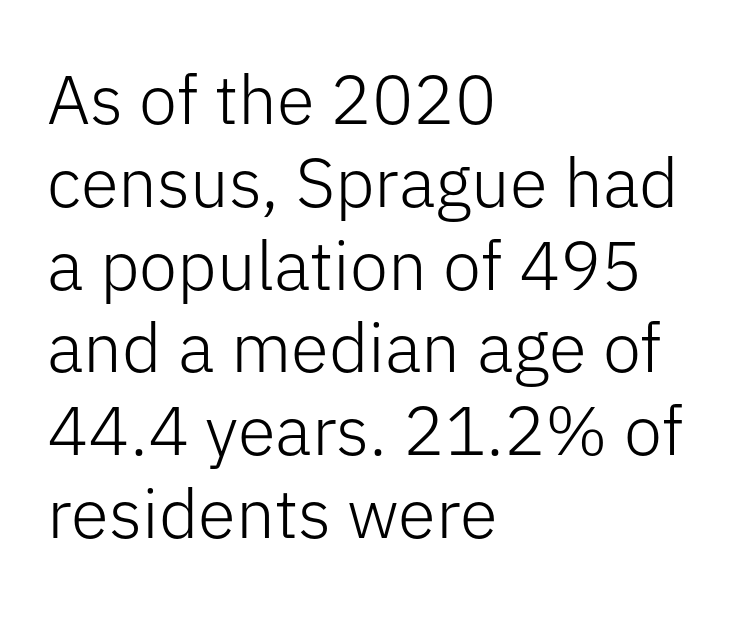
Q: Is the text bold? A: No.
Q: Is the text italic (slanted)? A: No, it is upright.
Q: Is the typeface a serif or a sans-serif typeface? A: Sans-serif.
Q: Is the text underlined? A: No.
Q: How is the paragraph aligned? A: Left-aligned.
Q: Is the spacing between letters normal or unusually wide? A: Normal.
Q: Width (condensed, normal, or wide)? A: Normal.
Q: Stroke contrast? A: Low.
Q: x-height? A: Medium.
Q: Monospaced? A: No.
